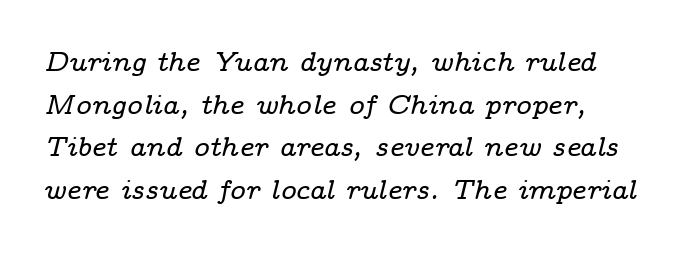
{"italic": "yes", "lean": "right", "slant_degrees": 14, "underline": "no", "align": "left", "line_spacing": "normal", "line_spacing_ratio": 1.58, "letter_spacing": "normal", "letter_spacing_em": 0.0, "glyph_px": 27}
